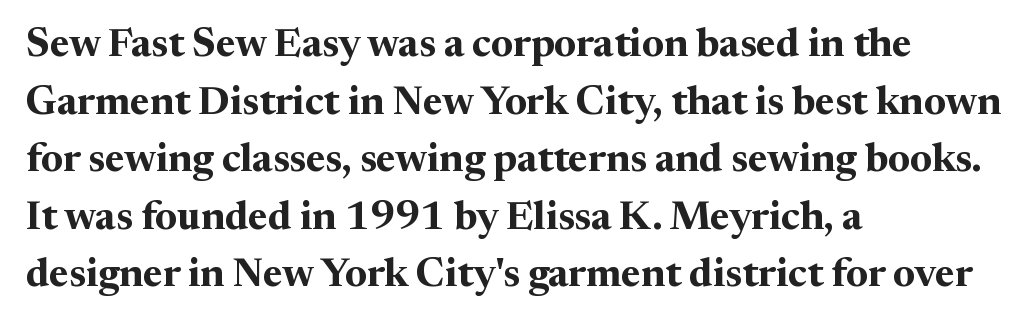
The image shows 40 px bold serif type, upright; set left-aligned, normal line spacing (1.44x), normal letter spacing, not underlined; medium stroke contrast and a medium x-height.
